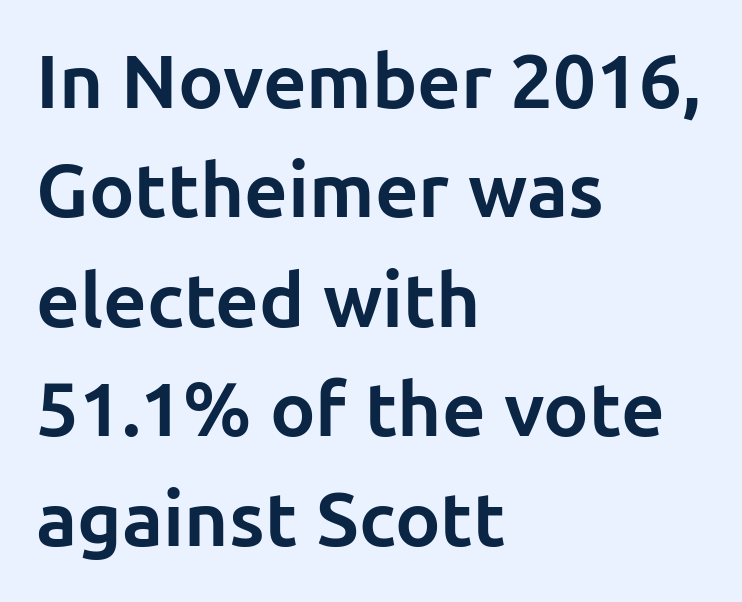
{"serif": "no", "italic": "no", "bold": "yes", "weight": "bold", "width": "normal", "stroke_contrast": "low", "x_height": "medium", "monospaced": "no", "underline": "no", "align": "left", "line_spacing": "normal", "line_spacing_ratio": 1.44, "letter_spacing": "normal", "letter_spacing_em": 0.0, "glyph_px": 76}
